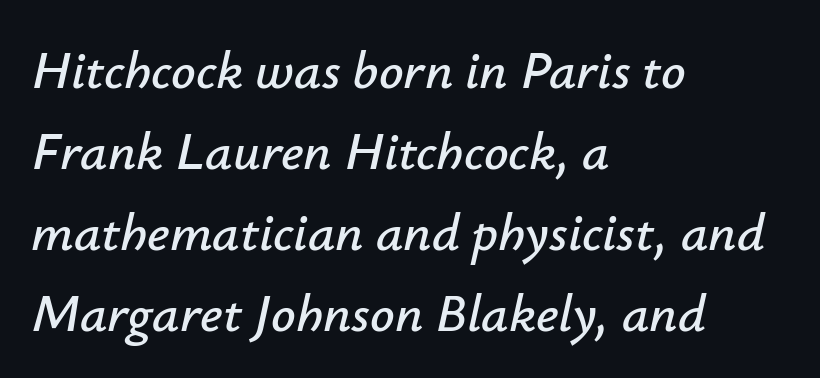
The image shows 54 px text type, italic (leaning right); set left-aligned, normal line spacing (1.5x), normal letter spacing, not underlined; low stroke contrast and a small x-height.
